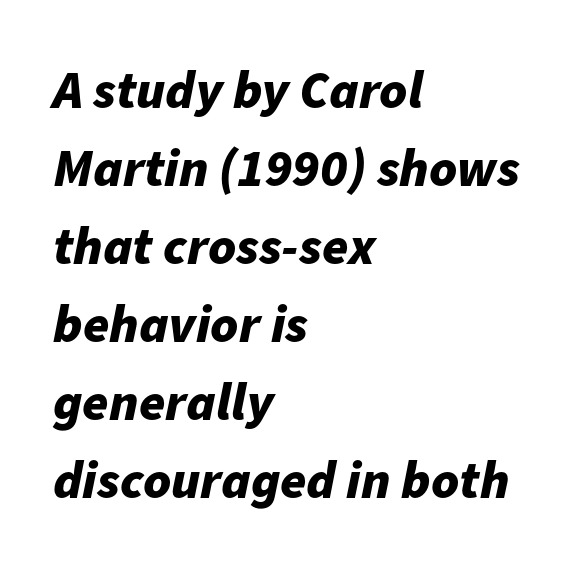
{"italic": "yes", "lean": "right", "slant_degrees": 11, "bold": "yes", "weight": "bold", "width": "normal", "stroke_contrast": "low", "x_height": "medium", "monospaced": "no", "underline": "no", "align": "left", "line_spacing": "normal", "line_spacing_ratio": 1.47, "letter_spacing": "normal", "letter_spacing_em": 0.0, "glyph_px": 53}
